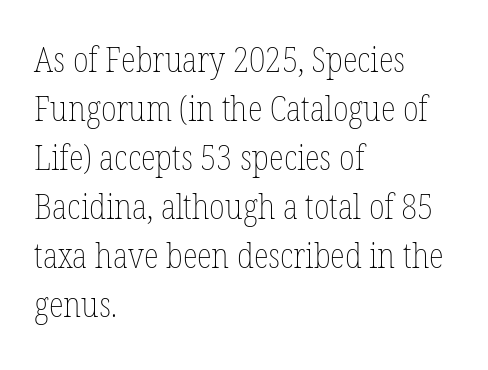
Q: Is the text bold? A: No.
Q: Is the text italic (slanted)? A: No, it is upright.
Q: Is the text underlined? A: No.
Q: How is the paragraph aligned? A: Left-aligned.
Q: Is the spacing between letters normal or unusually wide? A: Normal.
Q: Is the spacing between lines tight, normal or loose? A: Normal.
Q: Width (condensed, normal, or wide)? A: Condensed.
Q: Stroke contrast? A: Low.
Q: x-height? A: Medium.
Q: Monospaced? A: No.
